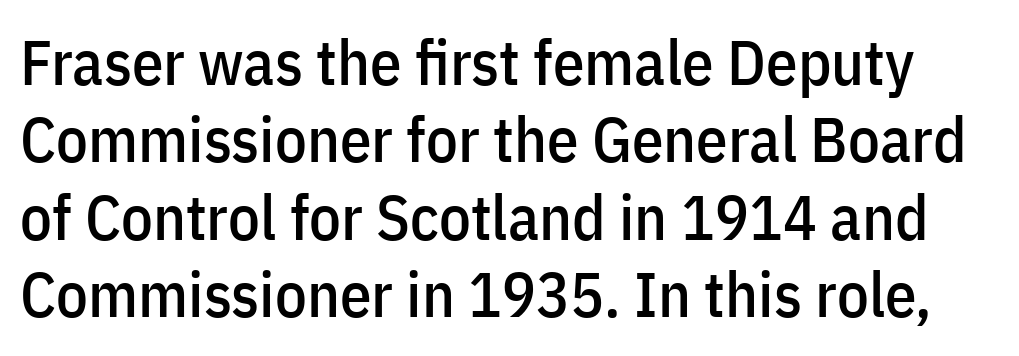
Q: Is the text italic (slanted)? A: No, it is upright.
Q: Is the typeface a serif or a sans-serif typeface? A: Sans-serif.
Q: Is the text underlined? A: No.
Q: Is the spacing between letters normal or unusually wide? A: Normal.
Q: Width (condensed, normal, or wide)? A: Condensed.
Q: Stroke contrast? A: Low.
Q: x-height? A: Medium.
Q: Monospaced? A: No.
